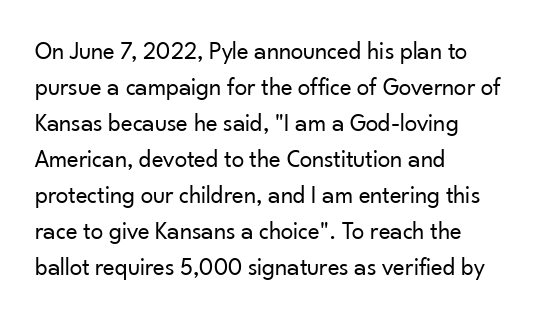
The image shows 25 px text type, upright; set left-aligned, normal line spacing (1.44x), normal letter spacing, not underlined.
